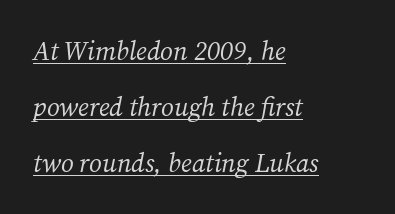
Q: Is the text bold? A: No.
Q: Is the text italic (slanted)? A: Yes, it leans right by about 12 degrees.
Q: Is the text underlined? A: Yes.
Q: How is the paragraph aligned? A: Left-aligned.
Q: Is the spacing between letters normal or unusually wide? A: Normal.
Q: Is the spacing between lines tight, normal or loose? A: Loose.
